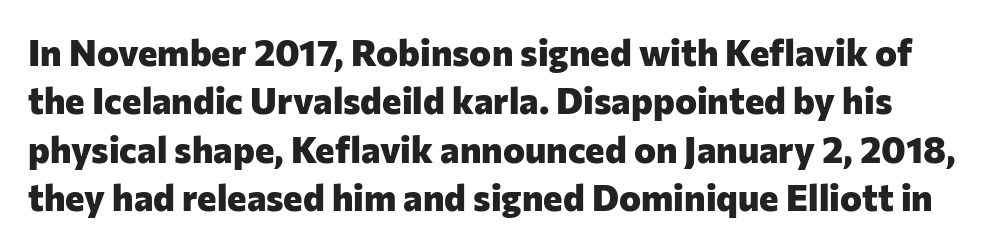
The image shows 37 px heavy sans-serif type, upright; set normal line spacing (1.31x), normal letter spacing, not underlined; low stroke contrast and a medium x-height.
